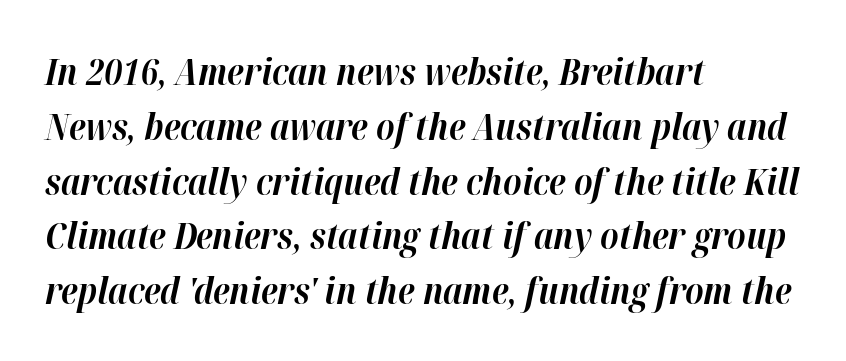
The image shows 37 px bold type, italic (leaning right); set left-aligned, normal line spacing (1.48x), normal letter spacing, not underlined; high stroke contrast and a medium x-height.
